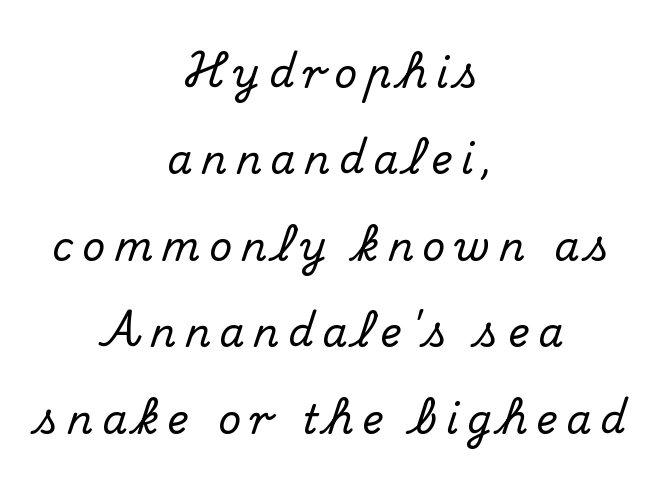
The image shows 40 px serif type; set centered, loose line spacing (2.16x), unusually wide letter spacing (+0.22 em), not underlined; medium stroke contrast and a small x-height.
